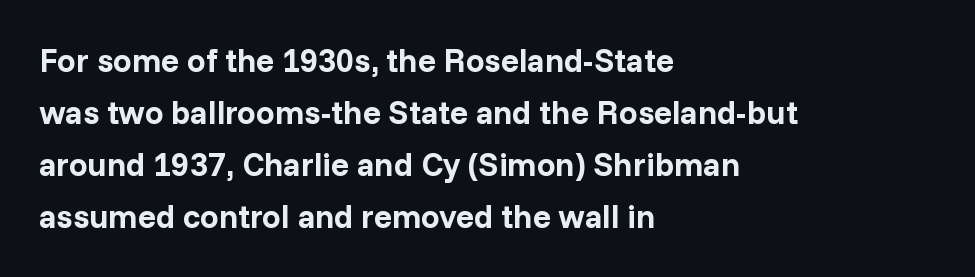
The letters sit at their default tracking, neither squeezed nor spread. Do the letters lean? They stand straight. Think of a printed novel: that variable character pitch is what you see here. Observe the absence of serifs on each vertical stroke in this sample.
